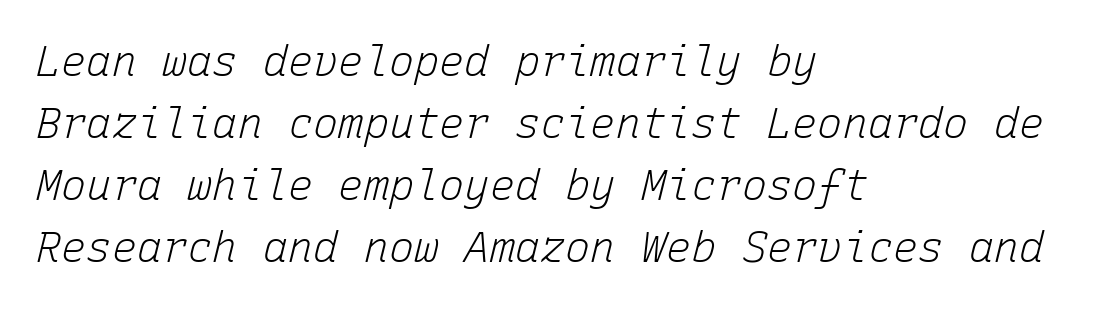
Visually the block forms a straight wall on the left and a jagged coastline on the right. The space beneath each line is pristine and unruled. The letterforms sit at book weight or below. Do the characters align in a grid? Yes, the font is monospaced.
